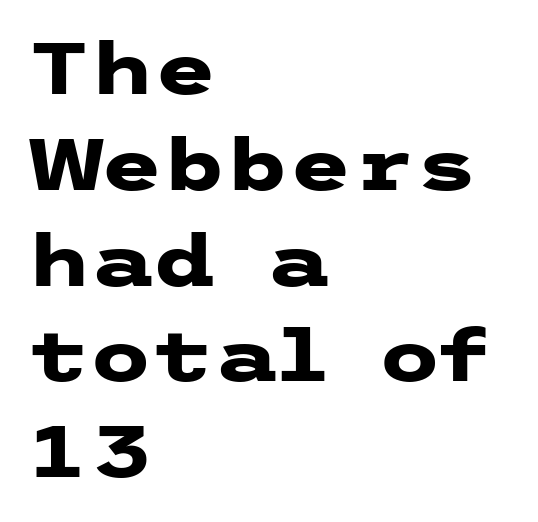
The rows are spaced the way most documents space them. Short note: letters normally spaced. Look at the stroke-to-counter ratio: heavy, a bold. Horizontal alignment here is leftward, the default for most running prose. Classification — sans serif. Anything drawn beneath the words? Only blank space.
